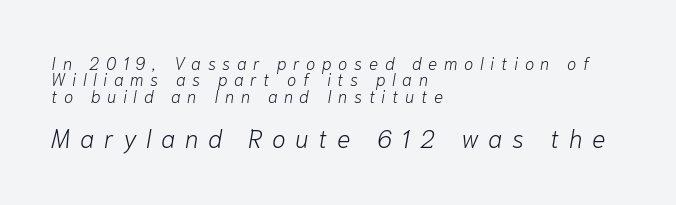
{"italic": "yes", "lean": "right", "slant_degrees": 10, "bold": "no", "underline": "no", "align": "left", "line_spacing": "tight", "line_spacing_ratio": 0.97, "letter_spacing": "wide", "letter_spacing_em": 0.39, "larger_block": "second", "size_ratio": 1.47, "glyph_px": 25}
